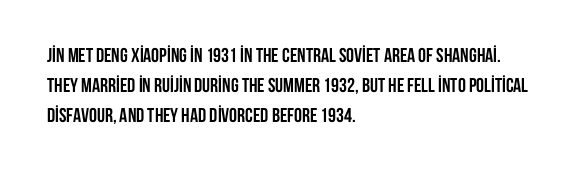
The image shows 20 px bold type, upright; set left-aligned, normal line spacing (1.5x), normal letter spacing, not underlined.
